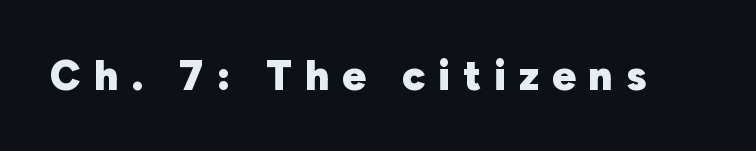
Q: Is the text bold? A: Yes.
Q: Is the text italic (slanted)? A: No, it is upright.
Q: Is the typeface a serif or a sans-serif typeface? A: Sans-serif.
Q: Is the text underlined? A: No.
Q: Is the spacing between letters normal or unusually wide? A: Unusually wide.
Q: Width (condensed, normal, or wide)? A: Normal.
Q: Stroke contrast? A: Low.
Q: x-height? A: Medium.
Q: Monospaced? A: No.
